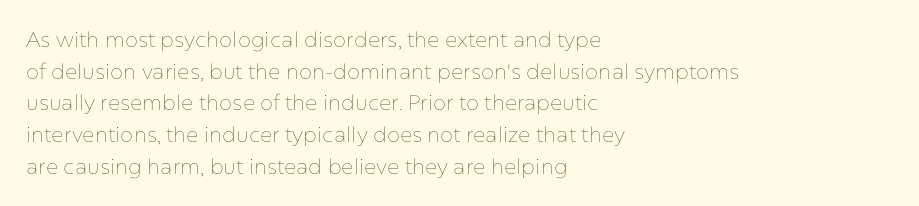
Q: Is the text bold? A: No.
Q: Is the text italic (slanted)? A: No, it is upright.
Q: Is the text underlined? A: No.
Q: How is the paragraph aligned? A: Left-aligned.
Q: Is the spacing between letters normal or unusually wide? A: Normal.
Q: Is the spacing between lines tight, normal or loose? A: Normal.
